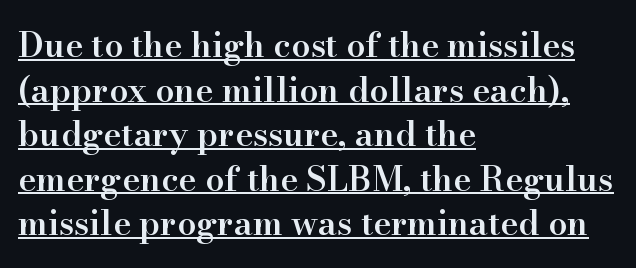
{"serif": "yes", "italic": "no", "bold": "semi", "weight": "semibold", "width": "normal", "stroke_contrast": "high", "x_height": "small", "monospaced": "no", "underline": "yes", "align": "left", "line_spacing": "normal", "line_spacing_ratio": 1.31, "letter_spacing": "normal", "letter_spacing_em": 0.0, "glyph_px": 34}
